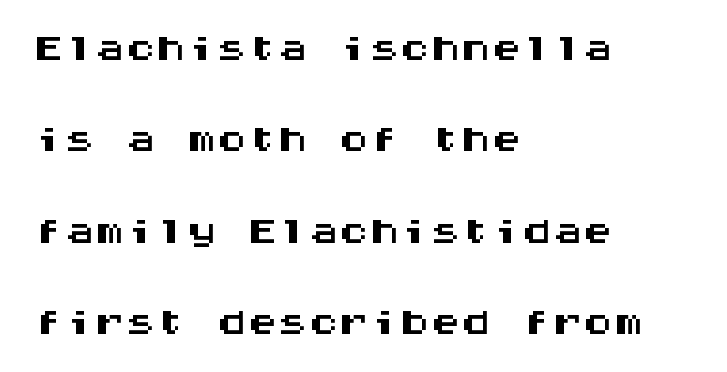
{"serif": "no", "italic": "no", "width": "wide", "stroke_contrast": "medium", "x_height": "large", "monospaced": "yes", "underline": "no", "align": "left", "line_spacing": "normal", "line_spacing_ratio": 1.5, "letter_spacing": "normal", "letter_spacing_em": 0.0, "glyph_px": 61}
